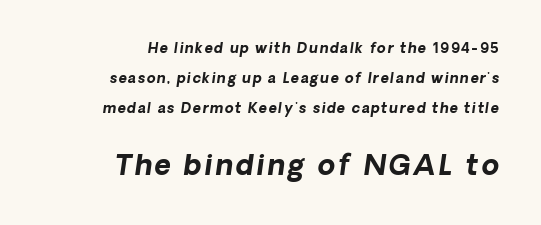
Plenty of ink on the page — the face is bold. Caption: upper text group reduced, lower text group enlarged. The lines are quadded right. It's the slanting kind of type. Here the designer chose a conventional face with non-uniform glyph widths. Loosely led — the rows are spread out.
